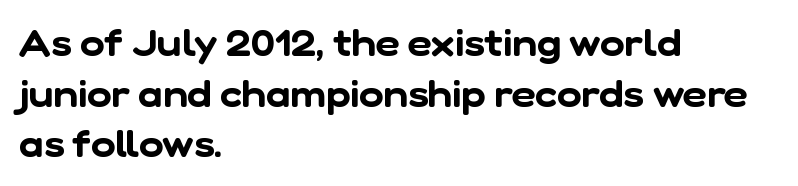
The image shows 37 px sans-serif type; set left-aligned, normal line spacing (1.37x), normal letter spacing, not underlined; low stroke contrast and a medium x-height.
